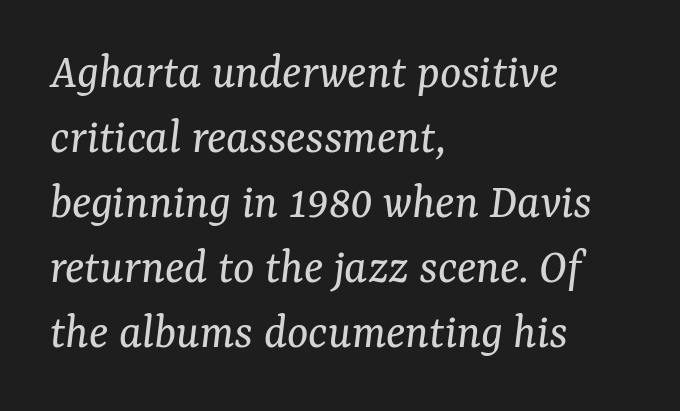
Students, observe: this is what conventionally led text looks like. Plain, unruled lines of type. I'd call this a serif setting — the letters wear small feet. Rendered with sloped, italic letterforms. Left-aligned paragraph, ragged on the right. The gaps between neighbouring characters are ordinary and unremarkable.
